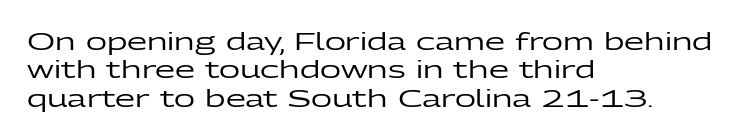
The image shows 23 px text type, upright; set left-aligned, line spacing 1.23x, normal letter spacing, not underlined.
